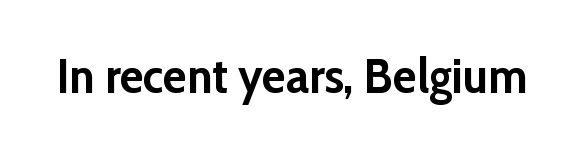
Here the glyphs are tracked normally, forming tight word shapes. Only glyphs here, with clear space below each row. Does the weight exceed regular? Yes, all the way to bold. Font category for this specimen: sans-serif. You could not count columns in this text — the font is proportionally spaced. Upright lettering throughout.
